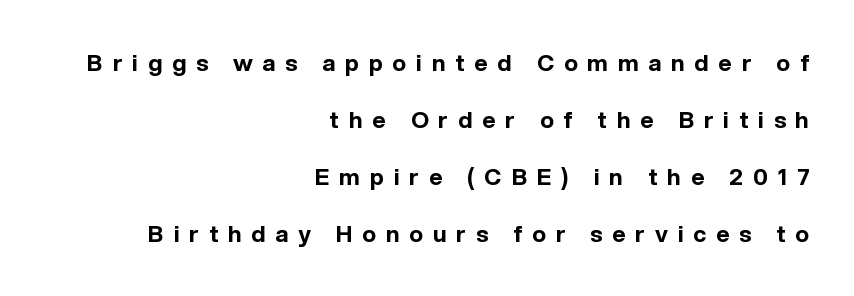
Q: Is the text bold? A: Yes.
Q: Is the text italic (slanted)? A: No, it is upright.
Q: Is the text underlined? A: No.
Q: How is the paragraph aligned? A: Right-aligned.
Q: Is the spacing between letters normal or unusually wide? A: Unusually wide.
Q: Is the spacing between lines tight, normal or loose? A: Loose.
